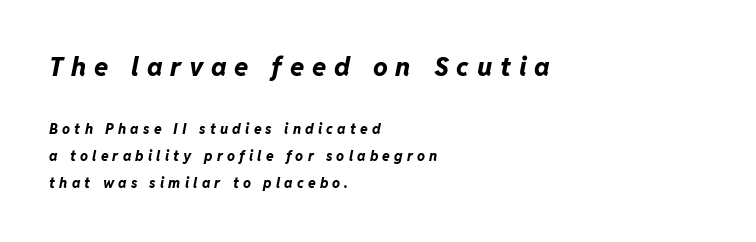
{"italic": "yes", "lean": "right", "slant_degrees": 11, "bold": "yes", "underline": "no", "align": "left", "line_spacing": "loose", "line_spacing_ratio": 1.91, "letter_spacing": "wide", "letter_spacing_em": 0.3, "larger_block": "first", "size_ratio": 1.86, "glyph_px": 26}
